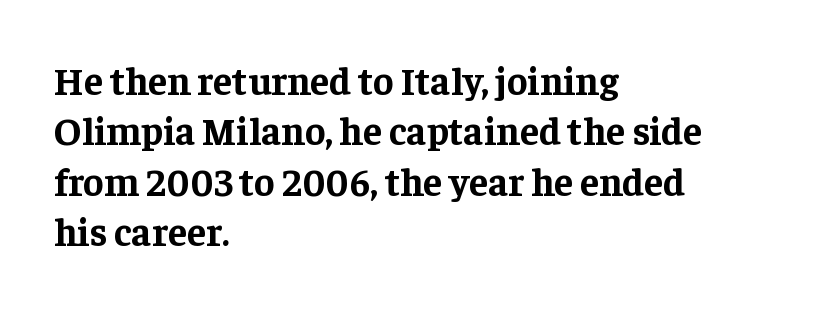
Q: Is the text bold? A: Yes.
Q: Is the text italic (slanted)? A: No, it is upright.
Q: Is the typeface a serif or a sans-serif typeface? A: Serif.
Q: Is the text underlined? A: No.
Q: How is the paragraph aligned? A: Left-aligned.
Q: Is the spacing between letters normal or unusually wide? A: Normal.
Q: Is the spacing between lines tight, normal or loose? A: Normal.
Q: Width (condensed, normal, or wide)? A: Normal.
Q: Stroke contrast? A: Low.
Q: x-height? A: Medium.
Q: Monospaced? A: No.
